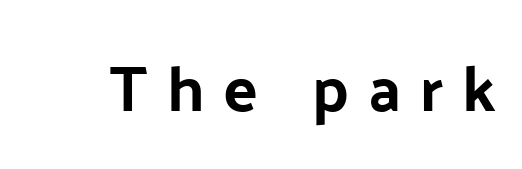
{"serif": "no", "italic": "no", "bold": "yes", "weight": "bold", "width": "normal", "stroke_contrast": "low", "x_height": "medium", "monospaced": "no", "underline": "no", "letter_spacing": "wide", "letter_spacing_em": 0.3, "glyph_px": 64}
